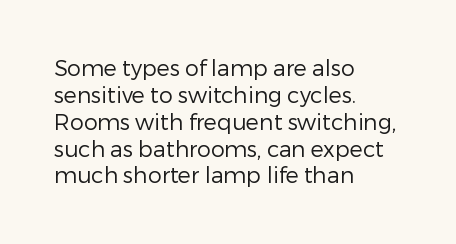
Q: Is the text bold? A: No.
Q: Is the text italic (slanted)? A: No, it is upright.
Q: Is the text underlined? A: No.
Q: How is the paragraph aligned? A: Left-aligned.
Q: Is the spacing between letters normal or unusually wide? A: Normal.
